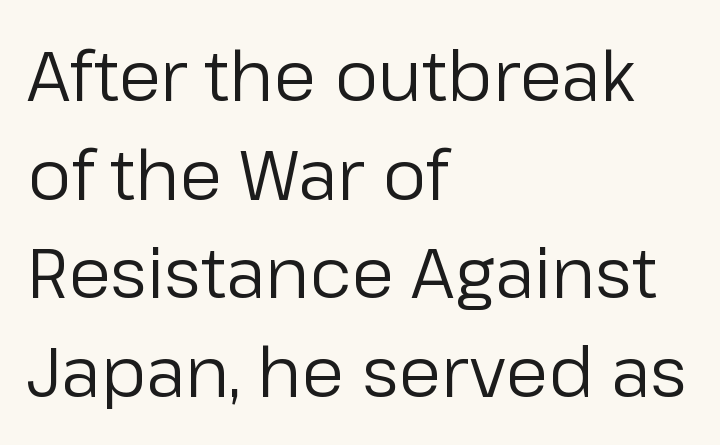
Vertically, the passage feels balanced, rows spaced as you'd expect. This sample has the flowing, uneven cadence of proportional lettering. Heaviness? Minimal to ordinary, like unemphasized prose. A sans-serif font was chosen for this passage. All the whitespace from short lines collects on the right.
